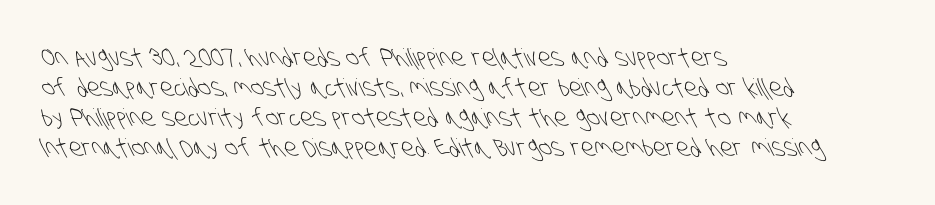
The image shows 24 px text type; set left-aligned, normal line spacing (1.25x), normal letter spacing, not underlined.
